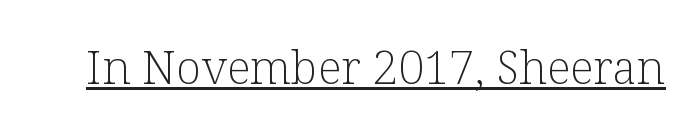
A quiet, ordinary-to-light weight characterises the typeface. You can see a thin bar hugging the bottom of the glyphs. Posture: vertical. Caption: standard tracking, unaltered. The letters carry serifs — small finishing strokes at the ends of their stems.
